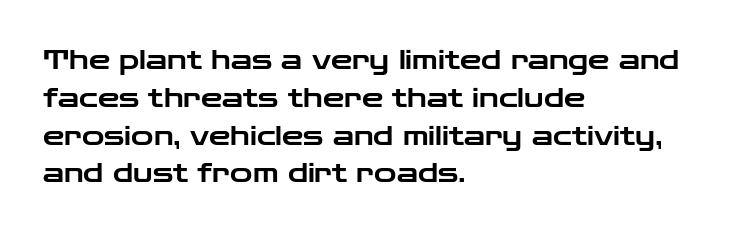
The ragged edge is on the right, which tells us the setting is flush left. Underline: absent. Does the leading feel generous? No, just average. The type is set solid horizontally, with unmodified tracking.
